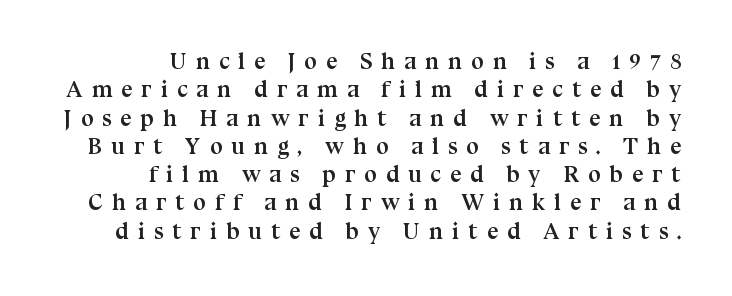
The image shows 23 px bold type, upright; set right-aligned, line spacing 1.23x, unusually wide letter spacing (+0.38 em), not underlined.
